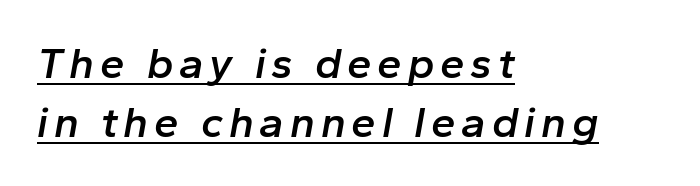
Vertically, the passage feels balanced, rows spaced as you'd expect. There's an unmistakable incline to the writing here. Notice the strokes are somewhat thickened but not fully heavy: this is a semibold. Proportional: the letters do not fall into vertical columns. The glyphs are accompanied by a horizontal stroke just below them.
